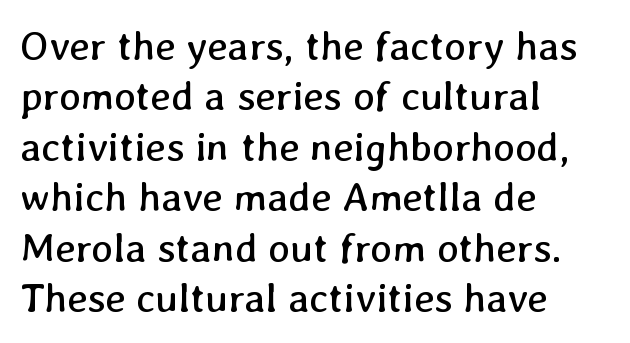
The image shows 41 px regular-weight type; set left-aligned, line spacing 1.23x, normal letter spacing, not underlined; low stroke contrast and a medium x-height.
